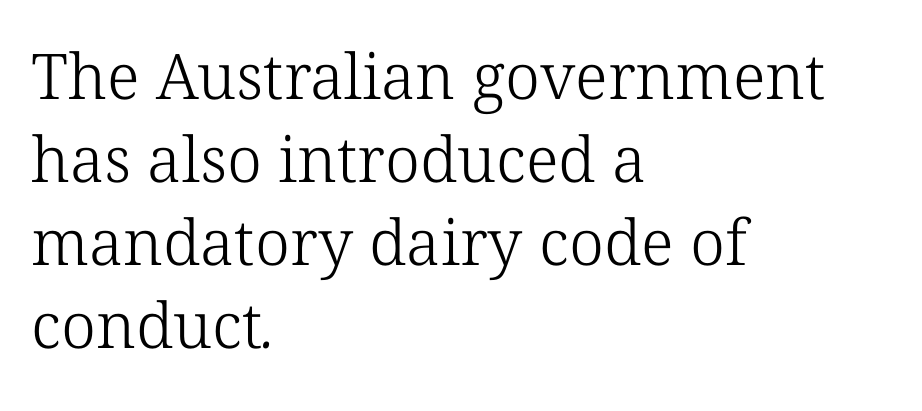
The rendering anchors every line to the left-hand side. Is this a fixed-width face? No — the glyphs have proportional, varying widths. Each new line begins a customary step beneath the previous one. Descenders hang freely into open space. A typesetter would call this zero additional tracking. The face used here is seriffed, in the tradition of book romans.
